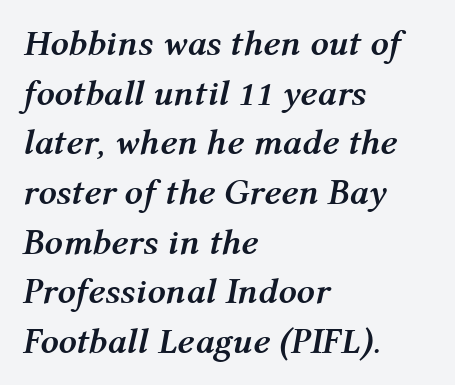
{"italic": "yes", "lean": "right", "slant_degrees": 12, "bold": "yes", "weight": "semibold", "width": "normal", "stroke_contrast": "medium", "x_height": "medium", "monospaced": "no", "underline": "no", "align": "left", "line_spacing": "normal", "line_spacing_ratio": 1.38, "letter_spacing": "normal", "letter_spacing_em": 0.0, "glyph_px": 36}
